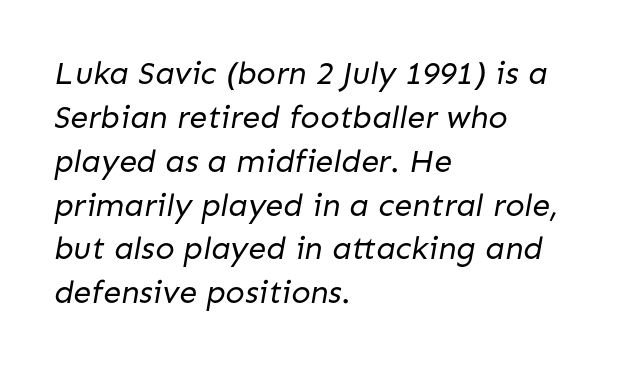
Q: Is the text bold? A: No.
Q: Is the typeface a serif or a sans-serif typeface? A: Sans-serif.
Q: Is the text underlined? A: No.
Q: How is the paragraph aligned? A: Left-aligned.
Q: Is the spacing between letters normal or unusually wide? A: Normal.
Q: Is the spacing between lines tight, normal or loose? A: Normal.
Q: Width (condensed, normal, or wide)? A: Normal.
Q: Stroke contrast? A: Low.
Q: x-height? A: Medium.
Q: Monospaced? A: No.
